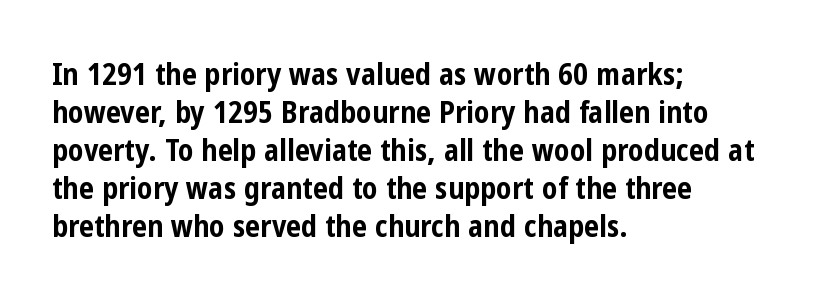
Notice how the stems are strictly vertical — no italics here. Looks like regular typesetting: each glyph gets only the width it needs. Heavy, bold letterforms. Look at the tracking — it's just the regular setting, nothing added. The designer left line spacing at the default.
